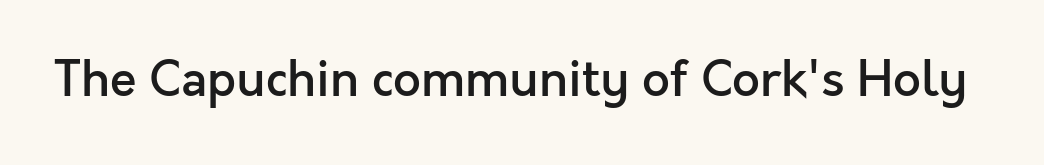
Q: Is the text bold? A: Semi-bold.
Q: Is the text italic (slanted)? A: No, it is upright.
Q: Is the typeface a serif or a sans-serif typeface? A: Sans-serif.
Q: Is the text underlined? A: No.
Q: Is the spacing between letters normal or unusually wide? A: Normal.
Q: Width (condensed, normal, or wide)? A: Normal.
Q: x-height? A: Medium.
Q: Monospaced? A: No.
